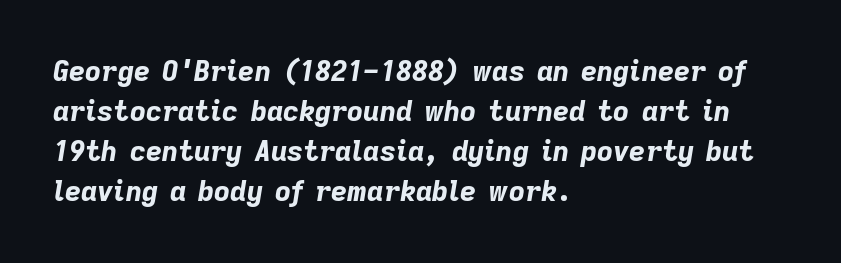
{"italic": "yes", "lean": "right", "slant_degrees": 9, "bold": "yes", "weight": "bold", "width": "normal", "stroke_contrast": "low", "x_height": "medium", "monospaced": "no", "underline": "no", "align": "left", "line_spacing": "normal", "line_spacing_ratio": 1.43, "letter_spacing": "normal", "letter_spacing_em": 0.0, "glyph_px": 28}
